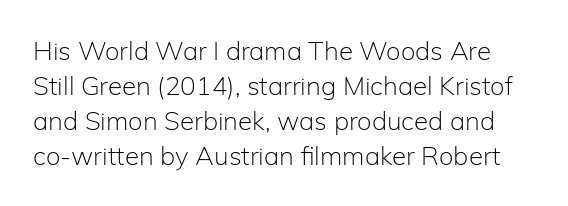
{"italic": "no", "bold": "no", "underline": "no", "line_spacing": "normal", "line_spacing_ratio": 1.35, "letter_spacing": "normal", "letter_spacing_em": 0.0, "glyph_px": 26}
